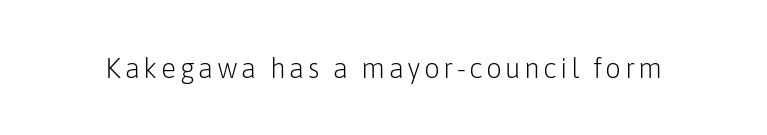
Q: Is the text bold? A: No.
Q: Is the text italic (slanted)? A: No, it is upright.
Q: Is the typeface a serif or a sans-serif typeface? A: Sans-serif.
Q: Is the text underlined? A: No.
Q: Width (condensed, normal, or wide)? A: Normal.
Q: Stroke contrast? A: Low.
Q: x-height? A: Medium.
Q: Monospaced? A: No.
